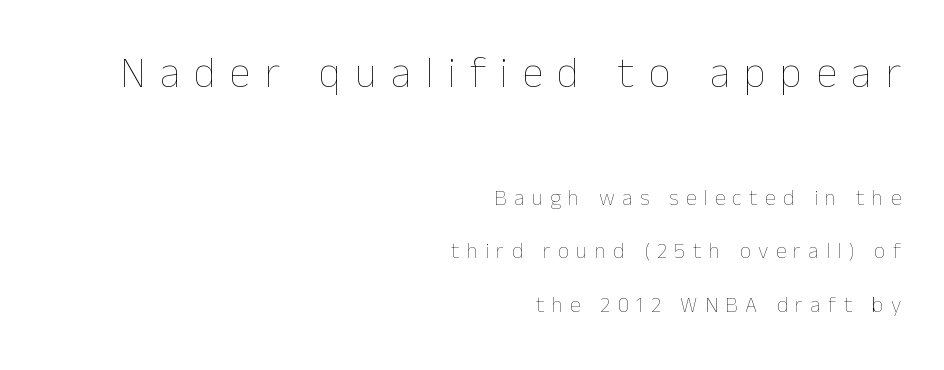
The image shows 43 px thin type, upright; set right-aligned, loose line spacing (2.43x), unusually wide letter spacing (+0.33 em), not underlined; the first (top) block is 1.95x larger; low stroke contrast and a medium x-height.
